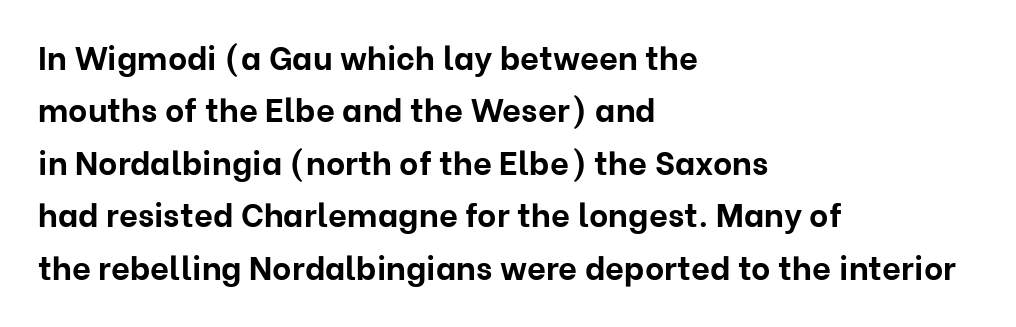
What weight is shown? A full bold with thick strokes. Every stem runs plumb, perpendicular to the baseline. Is this a sans? Yes — the strokes have no serifs. Here the glyphs are tracked normally, forming tight word shapes. Has an underline been added? It has not.
